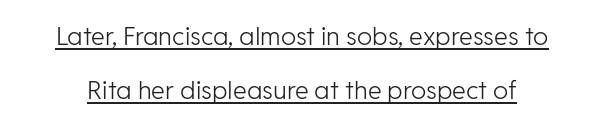
Glance below the letters and you will spot a drawn line. Do the letters lean? They stand straight. Stems here are at most as thick as an everyday book face. Honestly, the letter spacing is just normal — you wouldn't notice it. Students, observe: this is what heavily led, spacious text looks like.
